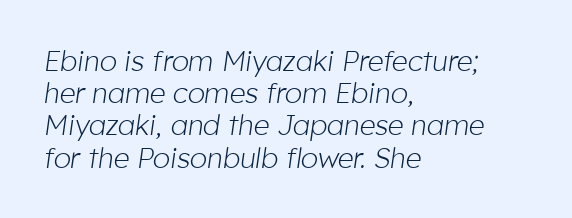
Unmarked baselines from the first word to the last. Teacher's note: observe the even left margin — that is flush-left alignment. You could barely slide anything between these rows. Looking at the ascenders, they clearly lean. These lines are rendered in a variable-pitch font. Observe the ordinary spacing: letters are neighbours, not strangers.
